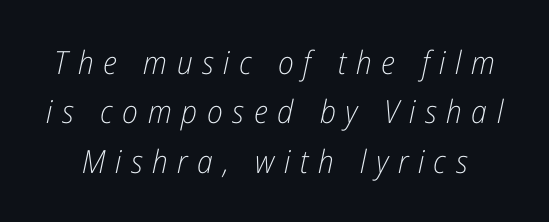
Q: Is the text bold? A: No.
Q: Is the text italic (slanted)? A: Yes, it leans right by about 12 degrees.
Q: Is the text underlined? A: No.
Q: Is the spacing between letters normal or unusually wide? A: Unusually wide.
Q: Is the spacing between lines tight, normal or loose? A: Normal.
Q: Width (condensed, normal, or wide)? A: Condensed.
Q: Stroke contrast? A: Low.
Q: x-height? A: Medium.
Q: Monospaced? A: No.
